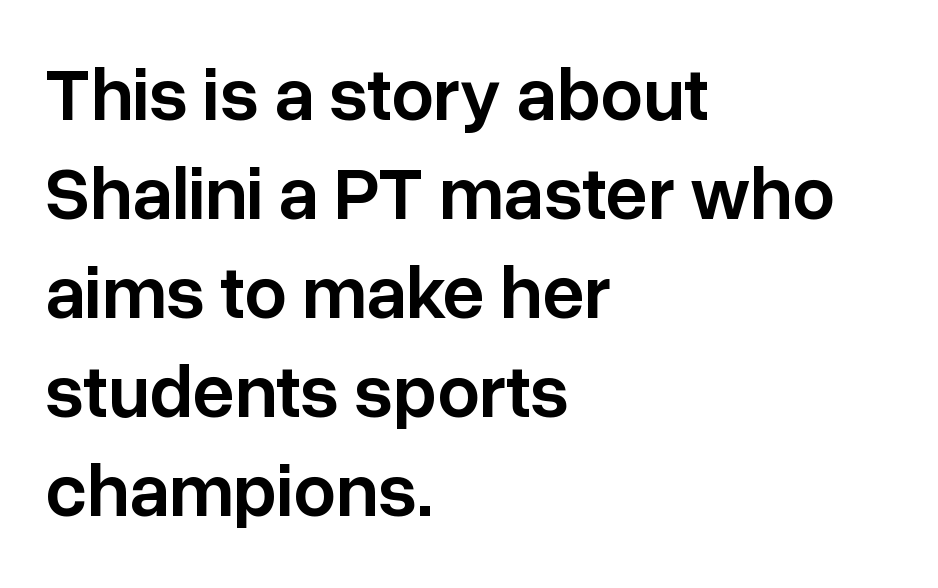
{"serif": "no", "italic": "no", "bold": "semi", "weight": "semibold", "width": "normal", "stroke_contrast": "low", "x_height": "medium", "monospaced": "no", "underline": "no", "align": "left", "line_spacing": "normal", "line_spacing_ratio": 1.32, "letter_spacing": "normal", "letter_spacing_em": 0.0, "glyph_px": 75}
